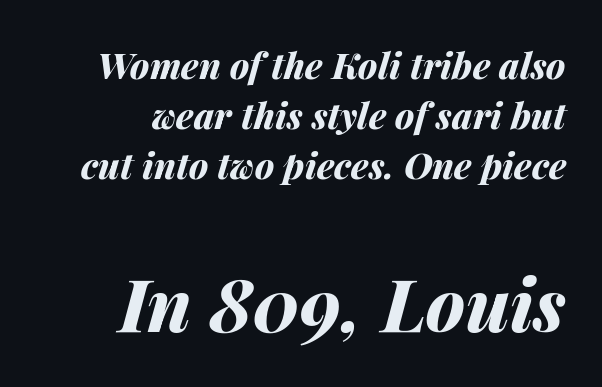
The image shows 73 px bold type, italic (leaning right); set right-aligned, normal line spacing (1.39x), normal letter spacing, not underlined; the second (bottom) block is 2.03x larger; medium stroke contrast and a medium x-height.
